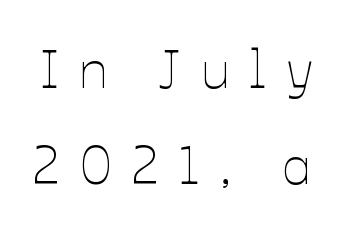
Q: Is the text bold? A: No.
Q: Is the text italic (slanted)? A: No, it is upright.
Q: Is the text underlined? A: No.
Q: Is the spacing between letters normal or unusually wide? A: Unusually wide.
Q: Width (condensed, normal, or wide)? A: Normal.
Q: Stroke contrast? A: Low.
Q: x-height? A: Medium.
Q: Monospaced? A: No.
